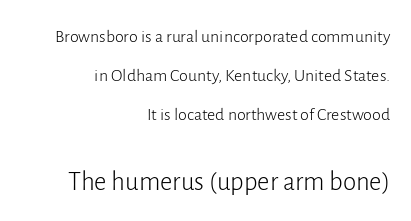
{"italic": "no", "bold": "no", "underline": "no", "align": "right", "line_spacing": "loose", "line_spacing_ratio": 2.16, "letter_spacing": "normal", "letter_spacing_em": 0.0, "larger_block": "second", "size_ratio": 1.5, "glyph_px": 27}
